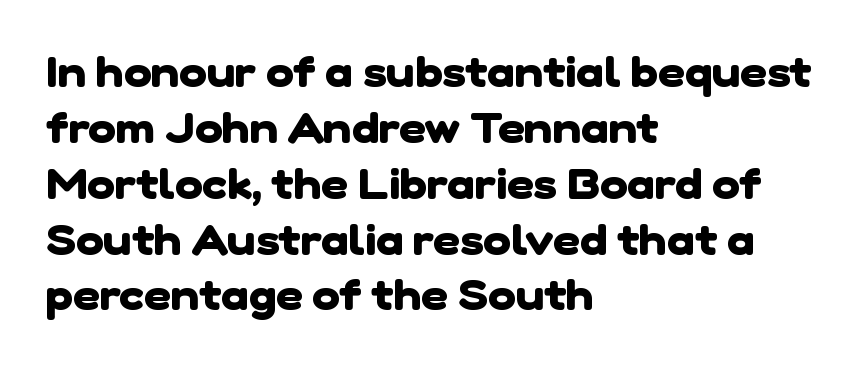
Q: Is the text bold? A: Yes.
Q: Is the typeface a serif or a sans-serif typeface? A: Sans-serif.
Q: Is the text underlined? A: No.
Q: How is the paragraph aligned? A: Left-aligned.
Q: Is the spacing between letters normal or unusually wide? A: Normal.
Q: Is the spacing between lines tight, normal or loose? A: Normal.
Q: Width (condensed, normal, or wide)? A: Normal.
Q: Stroke contrast? A: Low.
Q: x-height? A: Medium.
Q: Monospaced? A: No.
